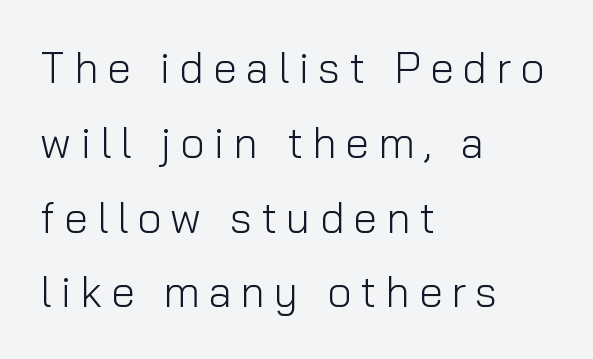
{"serif": "no", "italic": "no", "bold": "no", "weight": "light", "width": "normal", "stroke_contrast": "low", "x_height": "medium", "monospaced": "no", "underline": "no", "align": "left", "line_spacing_ratio": 1.74, "letter_spacing": "wide", "letter_spacing_em": 0.21, "glyph_px": 43}
